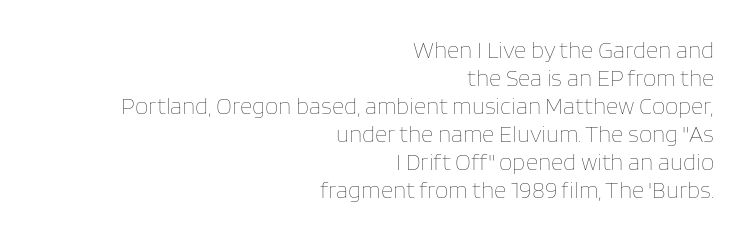
Q: Is the text bold? A: No.
Q: Is the text italic (slanted)? A: No, it is upright.
Q: Is the text underlined? A: No.
Q: How is the paragraph aligned? A: Right-aligned.
Q: Is the spacing between letters normal or unusually wide? A: Normal.
